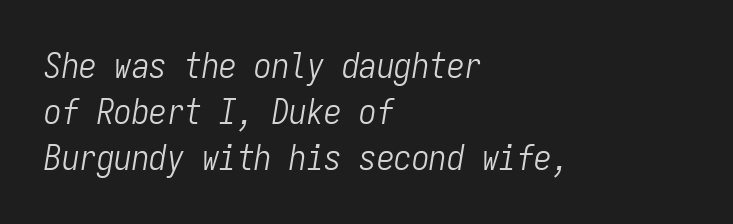
The image shows 35 px light, condensed type, italic (leaning right), monospaced; set left-aligned, normal line spacing (1.31x), normal letter spacing, not underlined; low stroke contrast and a medium x-height.
